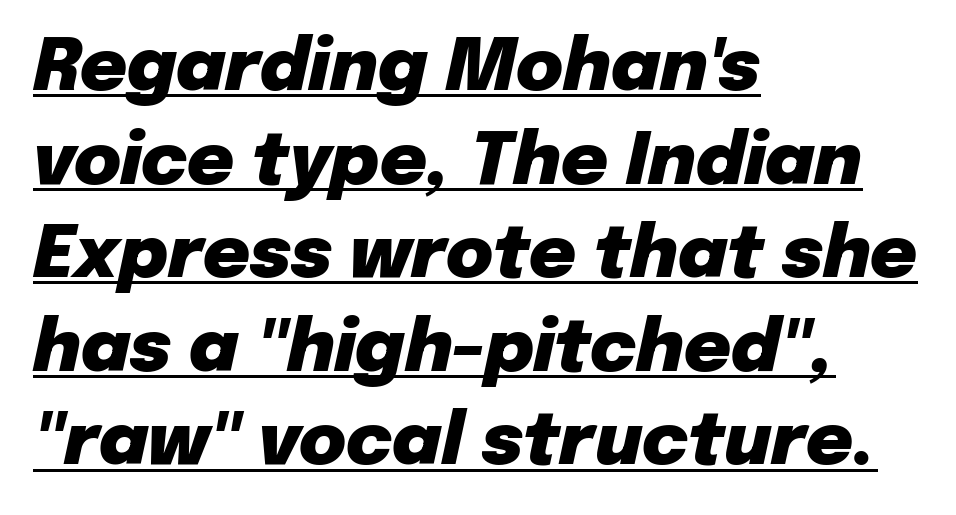
{"italic": "yes", "lean": "right", "slant_degrees": 12, "bold": "yes", "weight": "heavy", "width": "normal", "stroke_contrast": "low", "x_height": "medium", "monospaced": "no", "underline": "yes", "align": "left", "line_spacing": "normal", "line_spacing_ratio": 1.3, "letter_spacing": "normal", "letter_spacing_em": 0.0, "glyph_px": 72}
